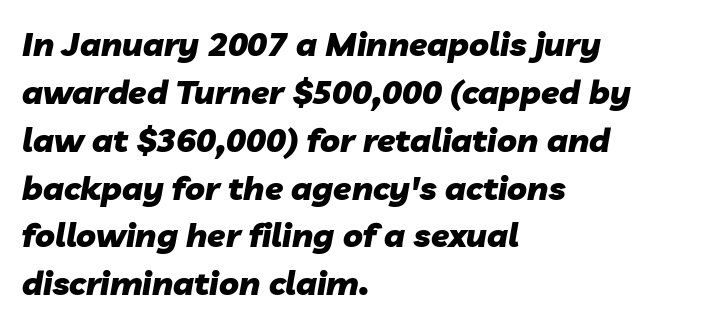
{"italic": "yes", "lean": "right", "slant_degrees": 10, "bold": "yes", "weight": "heavy", "width": "normal", "stroke_contrast": "low", "x_height": "medium", "monospaced": "no", "underline": "no", "align": "left", "line_spacing": "normal", "line_spacing_ratio": 1.45, "letter_spacing": "normal", "letter_spacing_em": 0.0, "glyph_px": 33}
